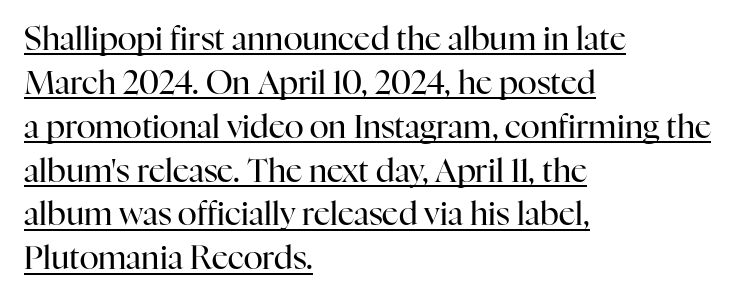
The image shows 32 px regular-weight serif type, upright; set left-aligned, normal line spacing (1.37x), normal letter spacing, underlined; high stroke contrast and a medium x-height.
